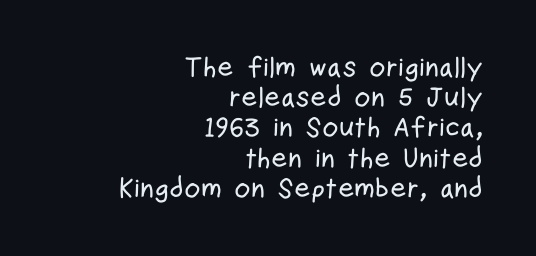
In terms of letterform style, serifs are entirely absent. The type is set solid horizontally, with unmodified tracking. Varying glyph widths throughout — classic text-font behaviour. Leading: reduced. Each line ends at the same right margin while the left side varies. Vertical strokes here are truly vertical.
